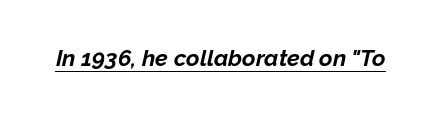
The image shows 23 px bold type, italic (leaning right); set normal letter spacing, underlined.
